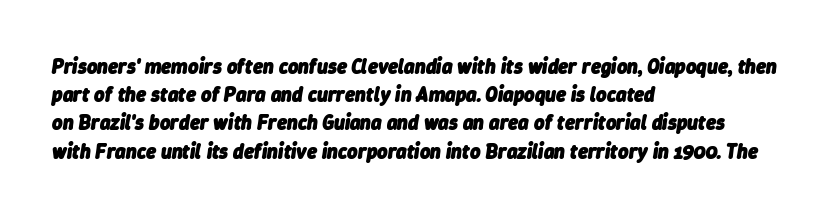
{"italic": "yes", "lean": "right", "slant_degrees": 9, "bold": "yes", "underline": "no", "align": "left", "line_spacing": "normal", "line_spacing_ratio": 1.41, "letter_spacing": "normal", "letter_spacing_em": 0.0, "glyph_px": 20}
